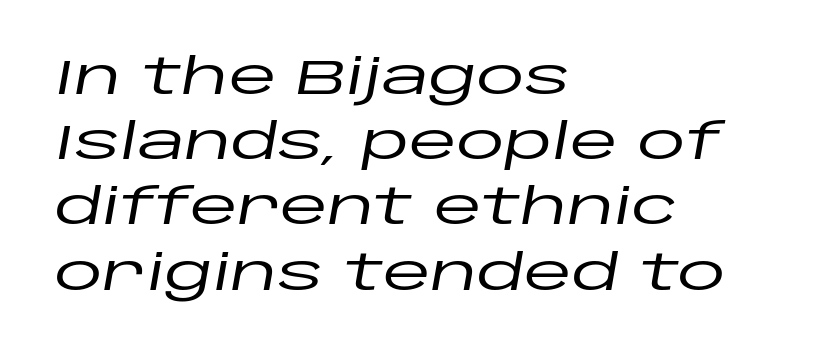
{"italic": "yes", "lean": "right", "slant_degrees": 10, "width": "wide", "stroke_contrast": "low", "x_height": "large", "monospaced": "no", "underline": "no", "align": "left", "line_spacing": "normal", "line_spacing_ratio": 1.33, "letter_spacing": "normal", "letter_spacing_em": 0.0, "glyph_px": 49}
